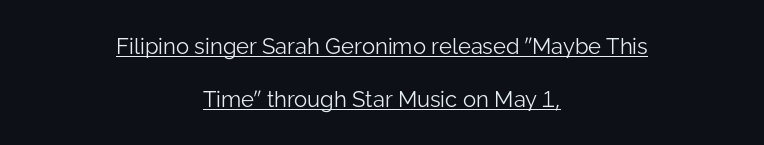
{"italic": "no", "bold": "no", "underline": "yes", "align": "center", "line_spacing": "loose", "line_spacing_ratio": 2.39, "letter_spacing": "normal", "letter_spacing_em": 0.0, "glyph_px": 22}
